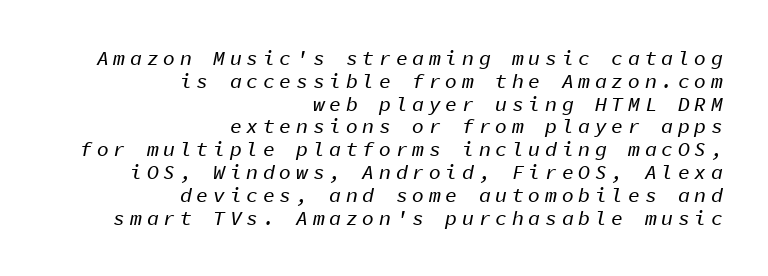
The image shows 20 px text type, italic (leaning right); set right-aligned, tight line spacing (1.14x), unusually wide letter spacing (+0.23 em), not underlined.
